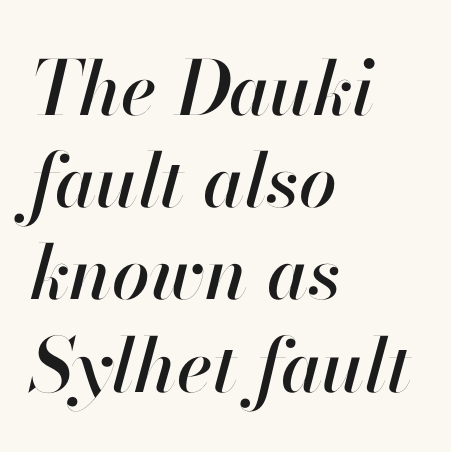
{"italic": "yes", "lean": "right", "slant_degrees": 13, "width": "normal", "stroke_contrast": "high", "x_height": "small", "monospaced": "no", "underline": "no", "align": "left", "line_spacing_ratio": 1.23, "letter_spacing": "normal", "letter_spacing_em": 0.0, "glyph_px": 75}
